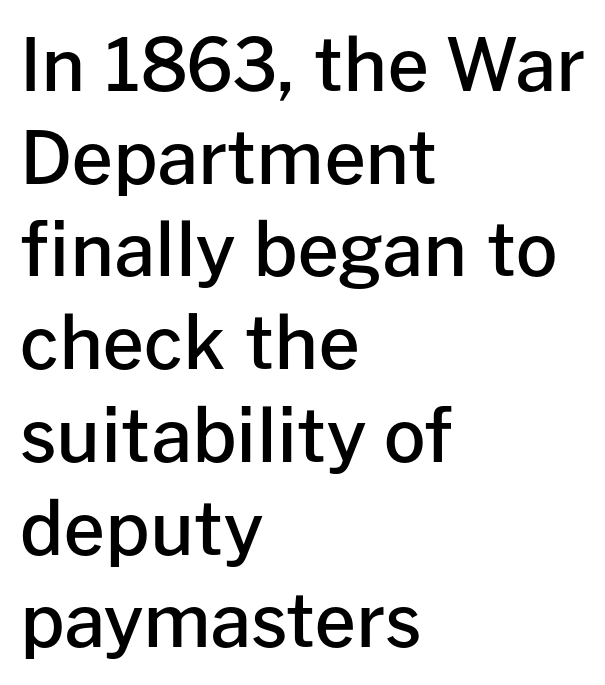
The image shows 73 px semibold sans-serif type, upright; set left-aligned, normal line spacing (1.27x), normal letter spacing, not underlined; low stroke contrast and a medium x-height.
